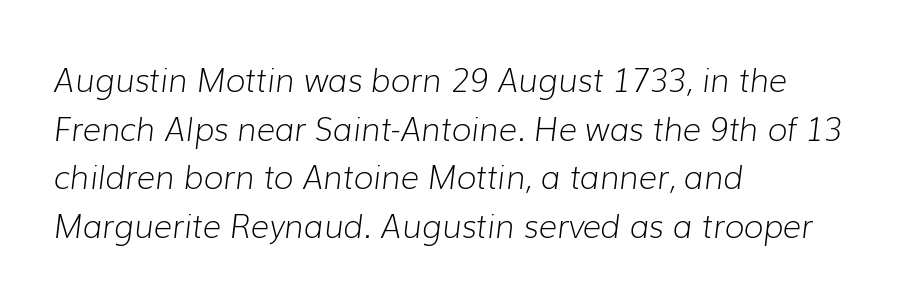
The image shows 32 px light type, italic (leaning right); set left-aligned, normal line spacing (1.52x), normal letter spacing, not underlined; low stroke contrast and a medium x-height.
